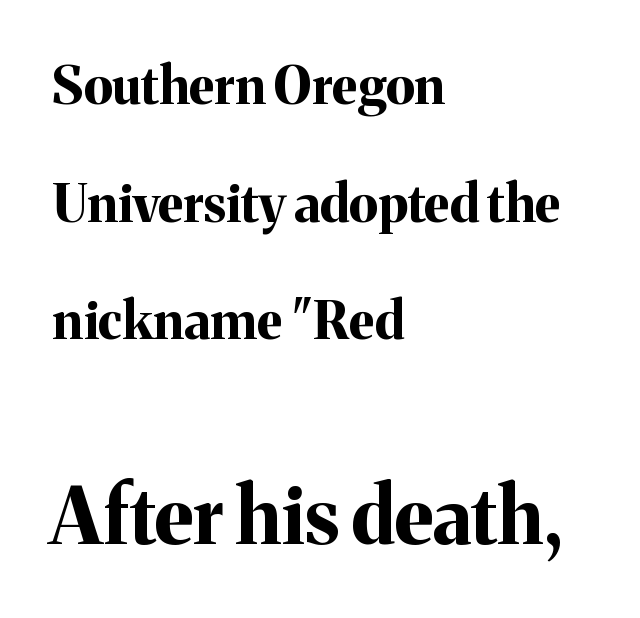
Posture: straight, roman, zero tilt. Which chunk is bigger? The second one — the bottom block dwarfs the top. The typeface chosen for these lines features serifs. Does the copy run flush right? No — it runs flush left. Weight: bold.
